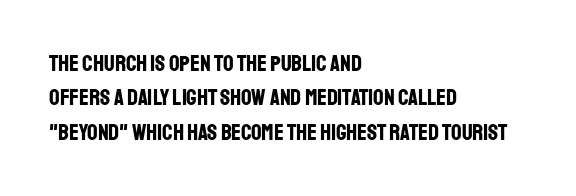
Q: Is the text bold? A: Yes.
Q: Is the text italic (slanted)? A: No, it is upright.
Q: Is the text underlined? A: No.
Q: How is the paragraph aligned? A: Left-aligned.
Q: Is the spacing between letters normal or unusually wide? A: Normal.
Q: Is the spacing between lines tight, normal or loose? A: Normal.
